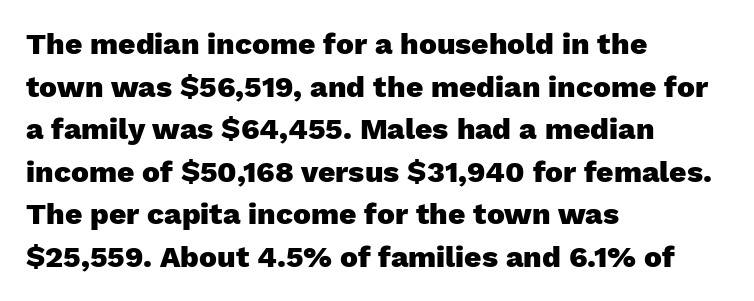
Does the leading feel generous? No, just average. The passage shown has conventional tracking throughout. Grotesque or geometric, the face here clearly has no serifs. Teacher's note: observe the even left margin — that is flush-left alignment. As a designer I'd log this as weight 700, bold. Underline: absent.
